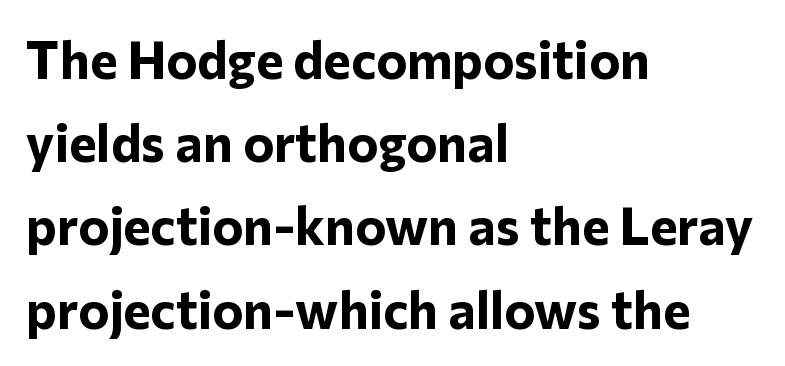
{"serif": "no", "italic": "no", "bold": "yes", "weight": "bold", "width": "normal", "stroke_contrast": "low", "x_height": "medium", "monospaced": "no", "underline": "no", "align": "left", "line_spacing": "normal", "line_spacing_ratio": 1.6, "letter_spacing": "normal", "letter_spacing_em": 0.0, "glyph_px": 52}
